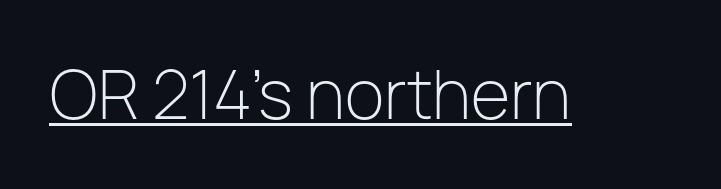
{"serif": "no", "italic": "no", "bold": "no", "weight": "light", "width": "normal", "stroke_contrast": "low", "x_height": "medium", "monospaced": "no", "underline": "yes", "letter_spacing": "normal", "letter_spacing_em": 0.0, "glyph_px": 65}
